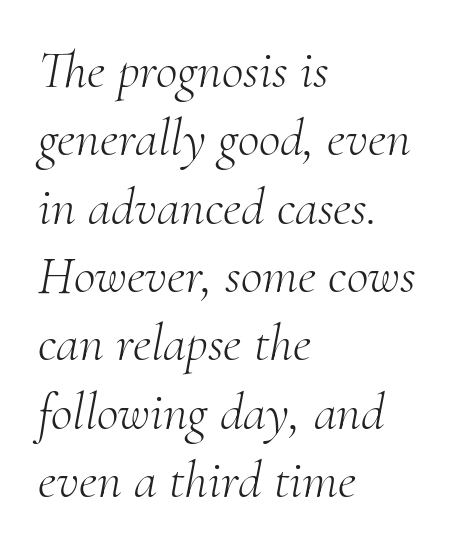
{"serif": "yes", "italic": "yes", "lean": "right", "slant_degrees": 10, "bold": "no", "weight": "light", "width": "normal", "stroke_contrast": "medium", "x_height": "small", "monospaced": "no", "underline": "no", "align": "left", "line_spacing": "normal", "line_spacing_ratio": 1.29, "letter_spacing": "normal", "letter_spacing_em": 0.0, "glyph_px": 53}
